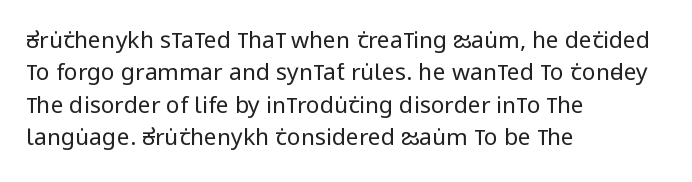
Q: Is the text bold? A: No.
Q: Is the text italic (slanted)? A: No, it is upright.
Q: Is the text underlined? A: No.
Q: How is the paragraph aligned? A: Left-aligned.
Q: Is the spacing between letters normal or unusually wide? A: Normal.
Q: Is the spacing between lines tight, normal or loose? A: Normal.
